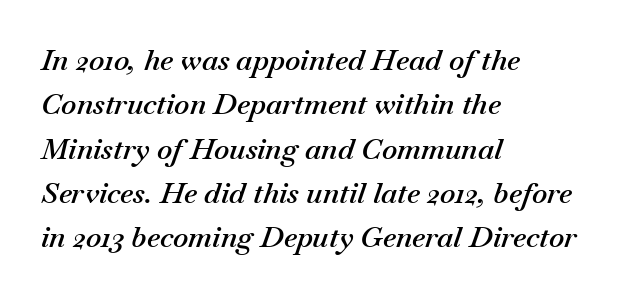
The image shows 29 px semibold type, italic (leaning right); set left-aligned, normal line spacing (1.53x), normal letter spacing, not underlined; medium stroke contrast and a small x-height.
